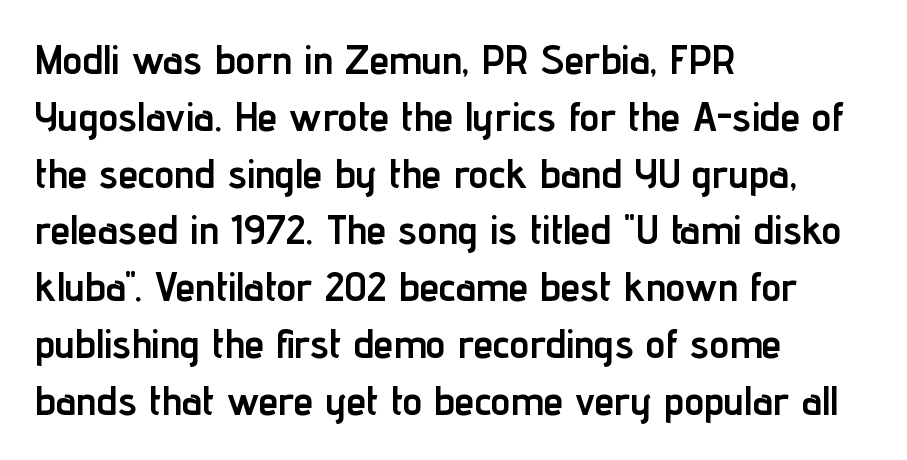
{"serif": "no", "italic": "no", "bold": "yes", "weight": "semibold", "width": "condensed", "stroke_contrast": "low", "x_height": "medium", "monospaced": "no", "underline": "no", "align": "left", "line_spacing": "normal", "line_spacing_ratio": 1.42, "letter_spacing": "normal", "letter_spacing_em": 0.0, "glyph_px": 40}
